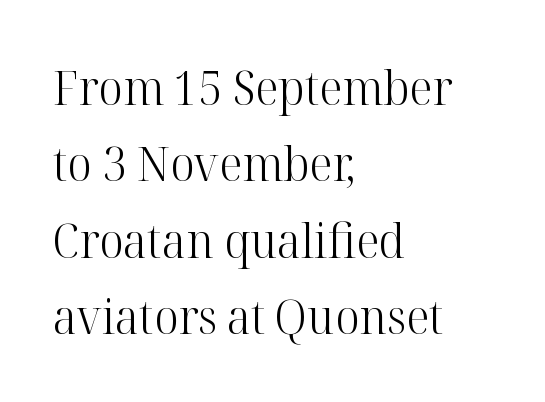
Q: Is the text bold? A: No.
Q: Is the text italic (slanted)? A: No, it is upright.
Q: Is the typeface a serif or a sans-serif typeface? A: Serif.
Q: Is the text underlined? A: No.
Q: How is the paragraph aligned? A: Left-aligned.
Q: Is the spacing between letters normal or unusually wide? A: Normal.
Q: Is the spacing between lines tight, normal or loose? A: Normal.
Q: Width (condensed, normal, or wide)? A: Normal.
Q: Stroke contrast? A: High.
Q: x-height? A: Medium.
Q: Monospaced? A: No.
